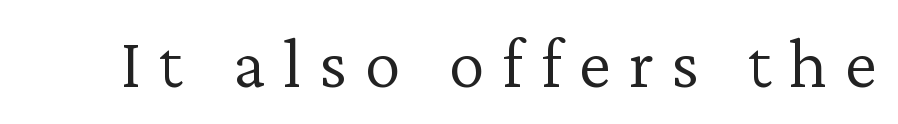
Counters stay open thanks to moderate or lighter strokes. Each letter keeps its own natural width here, so spacing adapts to shape. Caption: expanded tracking, letters set apart. The passage shown is not underscored anywhere. If you drew a line through each stem, it would be perfectly vertical.
